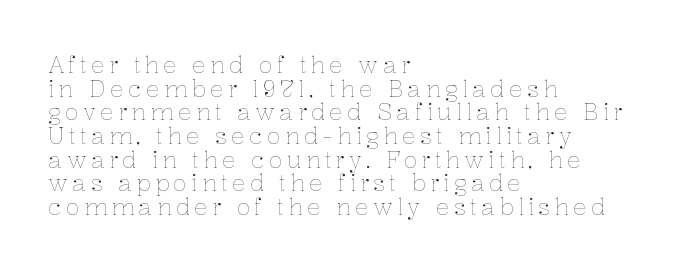
{"italic": "no", "bold": "no", "underline": "no", "align": "left", "line_spacing": "tight", "line_spacing_ratio": 1.03, "glyph_px": 23}
